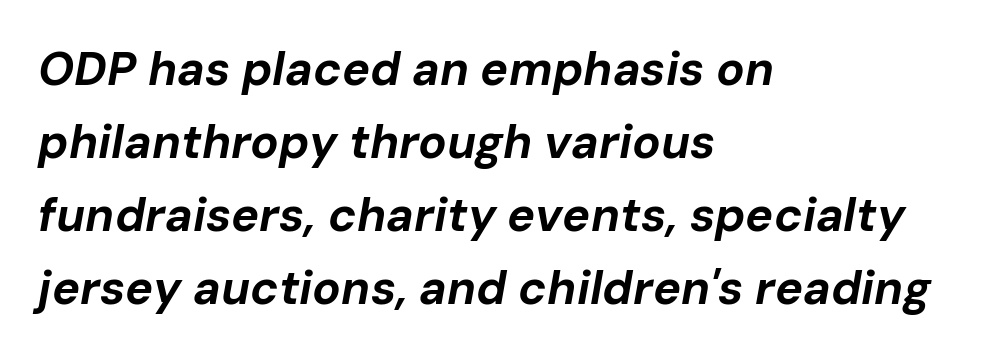
Q: Is the text bold? A: Yes.
Q: Is the text italic (slanted)? A: Yes, it leans right by about 10 degrees.
Q: Is the text underlined? A: No.
Q: How is the paragraph aligned? A: Left-aligned.
Q: Is the spacing between letters normal or unusually wide? A: Normal.
Q: Is the spacing between lines tight, normal or loose? A: Normal.
Q: Width (condensed, normal, or wide)? A: Normal.
Q: Stroke contrast? A: Low.
Q: x-height? A: Medium.
Q: Monospaced? A: No.
